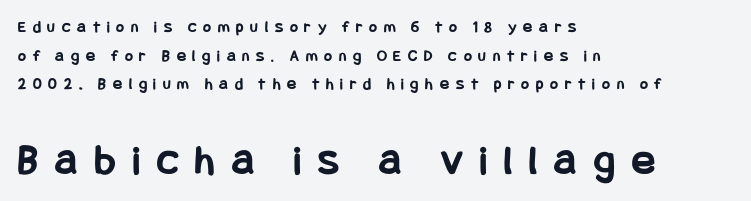
Q: Is the text bold? A: Yes.
Q: Is the text italic (slanted)? A: No, it is upright.
Q: Is the typeface a serif or a sans-serif typeface? A: Sans-serif.
Q: Is the text underlined? A: No.
Q: How is the paragraph aligned? A: Left-aligned.
Q: Is the spacing between letters normal or unusually wide? A: Unusually wide.
Q: Is the spacing between lines tight, normal or loose? A: Normal.
Q: Which block of text is set in a larger size, the first (top) or the second (bottom)? A: The second (bottom) one.
Q: Width (condensed, normal, or wide)? A: Condensed.
Q: Stroke contrast? A: Low.
Q: x-height? A: Large.
